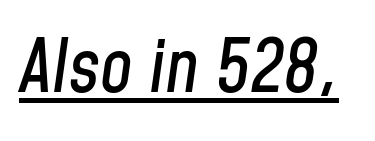
The image shows 73 px condensed type, italic (leaning right); set normal letter spacing, underlined; low stroke contrast and a medium x-height.
